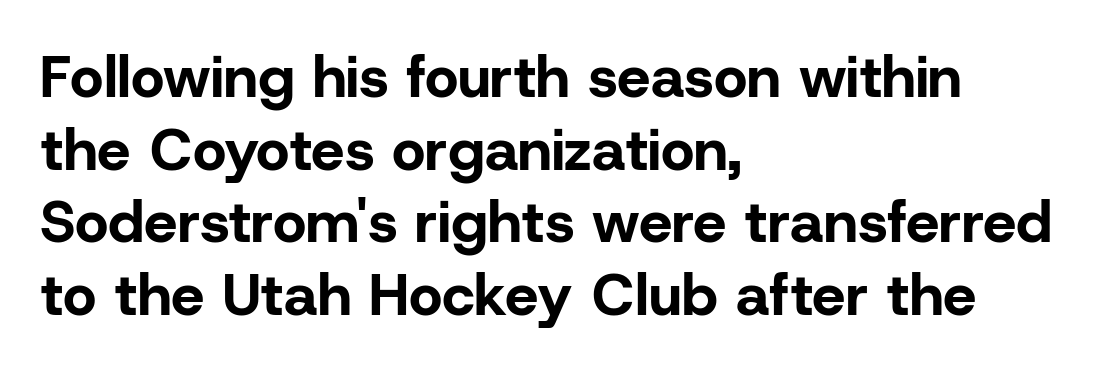
Here the glyphs are tracked normally, forming tight word shapes. Does the lettering tilt? It doesn't — this is upright. This sample uses a sans-serif face. Here the designer chose a conventional face with non-uniform glyph widths. Plenty of ink on the page — the face is bold. Words float on clear page, feet unadorned.
